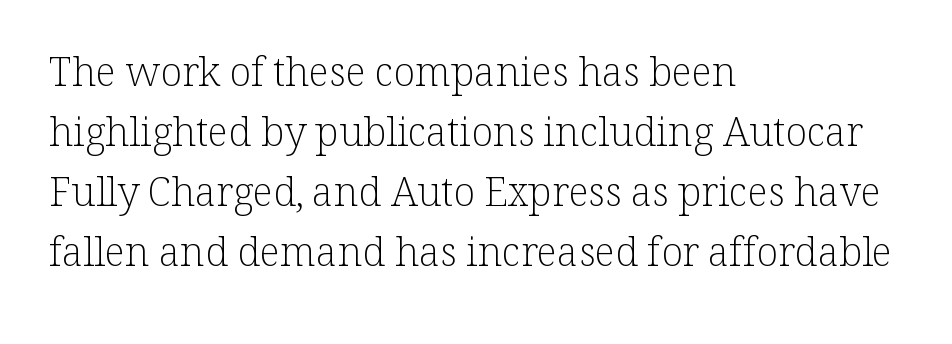
Does the type have serifs? Yes, each stem ends in a small foot. Compared with a centered layout, this one pins lines to the left instead. This sample keeps an unexceptional amount of space between lines. No word sits above an underline.
